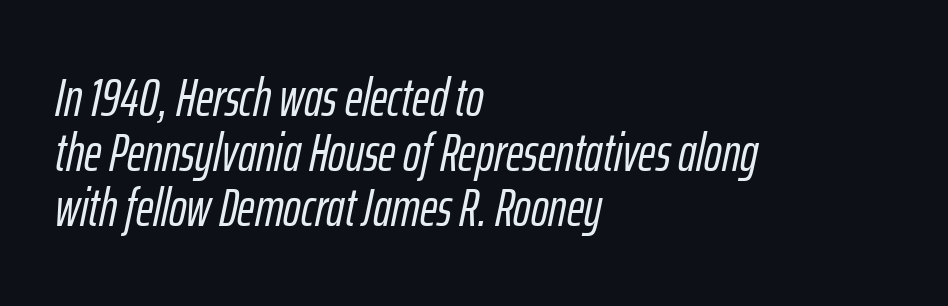
Q: Is the text italic (slanted)? A: Yes, it leans right by about 12 degrees.
Q: Is the text underlined? A: No.
Q: How is the paragraph aligned? A: Left-aligned.
Q: Is the spacing between letters normal or unusually wide? A: Normal.
Q: Is the spacing between lines tight, normal or loose? A: Tight.
Q: Width (condensed, normal, or wide)? A: Condensed.
Q: Stroke contrast? A: Low.
Q: x-height? A: Medium.
Q: Monospaced? A: No.
